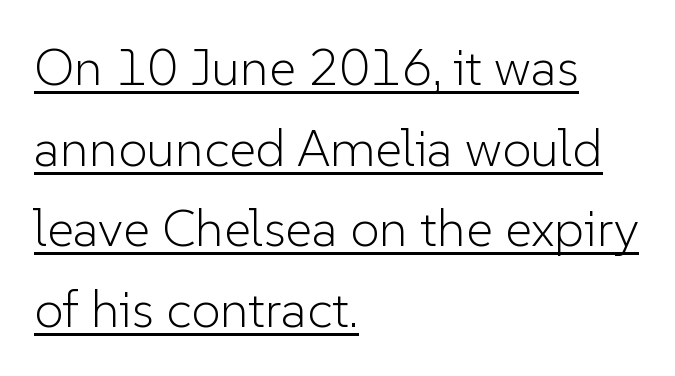
Q: Is the text bold? A: No.
Q: Is the text italic (slanted)? A: No, it is upright.
Q: Is the typeface a serif or a sans-serif typeface? A: Sans-serif.
Q: Is the text underlined? A: Yes.
Q: How is the paragraph aligned? A: Left-aligned.
Q: Is the spacing between letters normal or unusually wide? A: Normal.
Q: Is the spacing between lines tight, normal or loose? A: Normal.
Q: Width (condensed, normal, or wide)? A: Normal.
Q: Stroke contrast? A: Low.
Q: x-height? A: Medium.
Q: Monospaced? A: No.
